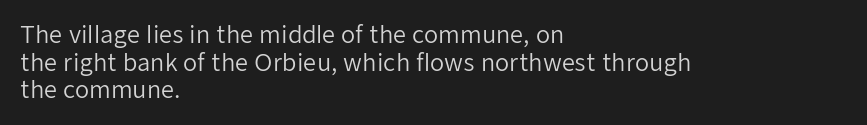
Q: Is the text bold? A: No.
Q: Is the text italic (slanted)? A: No, it is upright.
Q: Is the text underlined? A: No.
Q: How is the paragraph aligned? A: Left-aligned.
Q: Is the spacing between letters normal or unusually wide? A: Normal.
